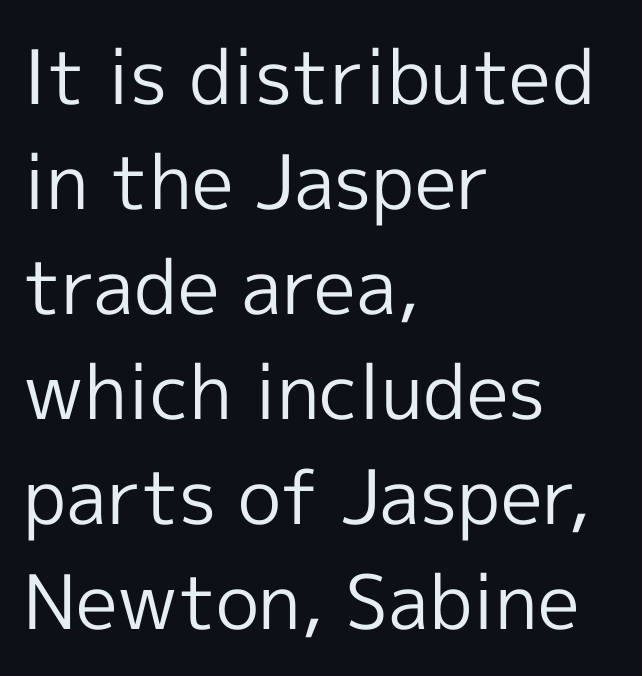
{"serif": "no", "italic": "no", "bold": "no", "weight": "regular", "width": "normal", "x_height": "medium", "monospaced": "no", "underline": "no", "align": "left", "line_spacing": "normal", "line_spacing_ratio": 1.4, "letter_spacing": "normal", "letter_spacing_em": 0.0, "glyph_px": 75}
